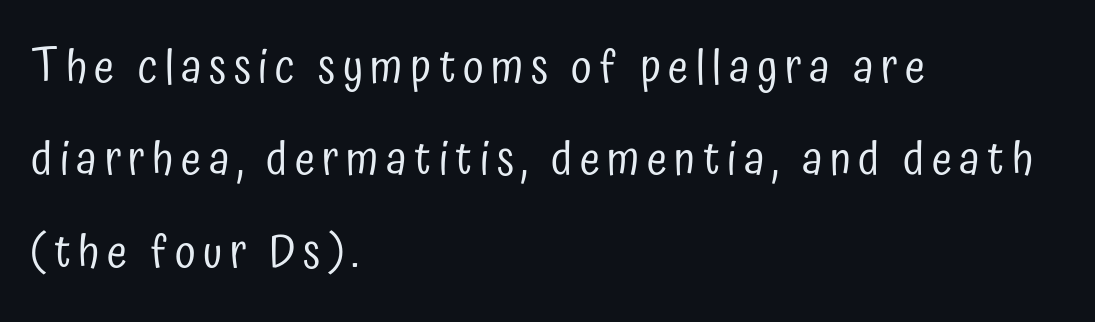
Q: Is the text bold? A: No.
Q: Is the text italic (slanted)? A: No, it is upright.
Q: Is the typeface a serif or a sans-serif typeface? A: Sans-serif.
Q: Is the text underlined? A: No.
Q: How is the paragraph aligned? A: Left-aligned.
Q: Is the spacing between lines tight, normal or loose? A: Loose.
Q: Width (condensed, normal, or wide)? A: Condensed.
Q: Stroke contrast? A: Low.
Q: x-height? A: Medium.
Q: Monospaced? A: No.
